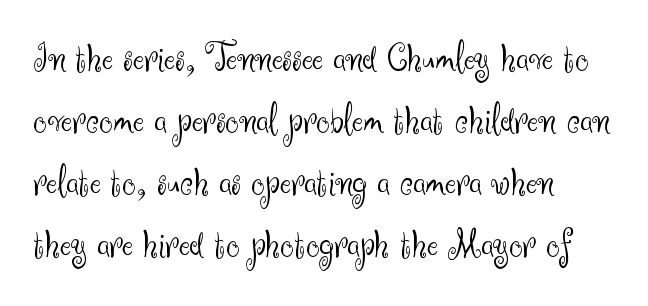
The image shows 42 px light sans-serif type, upright; set left-aligned, normal line spacing (1.48x), normal letter spacing, not underlined; medium stroke contrast and a small x-height.
